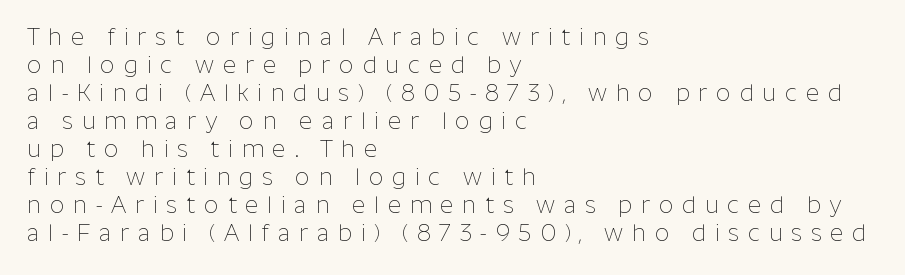
Q: Is the text bold? A: No.
Q: Is the text italic (slanted)? A: No, it is upright.
Q: Is the text underlined? A: No.
Q: How is the paragraph aligned? A: Left-aligned.
Q: Is the spacing between letters normal or unusually wide? A: Unusually wide.
